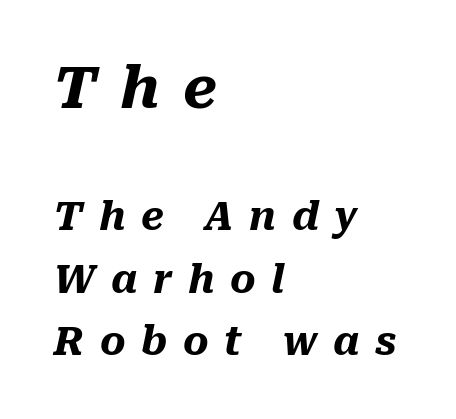
Q: Is the text bold? A: Yes.
Q: Is the text italic (slanted)? A: Yes, it leans right by about 10 degrees.
Q: Is the text underlined? A: No.
Q: How is the paragraph aligned? A: Left-aligned.
Q: Is the spacing between letters normal or unusually wide? A: Unusually wide.
Q: Is the spacing between lines tight, normal or loose? A: Normal.
Q: Which block of text is set in a larger size, the first (top) or the second (bottom)? A: The first (top) one.
Q: Width (condensed, normal, or wide)? A: Normal.
Q: Stroke contrast? A: Medium.
Q: x-height? A: Medium.
Q: Monospaced? A: No.
